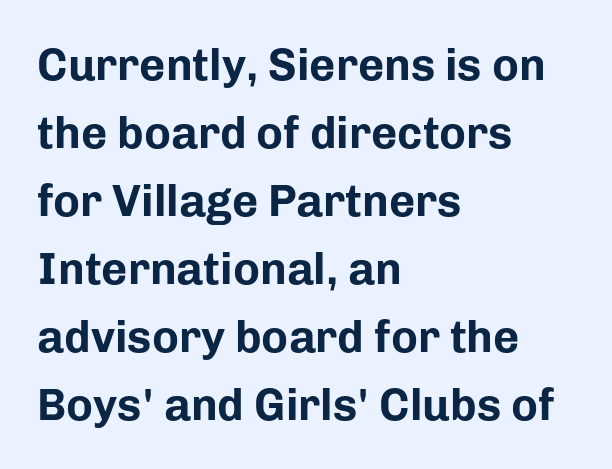
{"serif": "no", "italic": "no", "bold": "yes", "weight": "bold", "width": "normal", "stroke_contrast": "low", "x_height": "medium", "monospaced": "no", "underline": "no", "align": "left", "line_spacing": "normal", "line_spacing_ratio": 1.51, "letter_spacing": "normal", "letter_spacing_em": 0.0, "glyph_px": 45}
